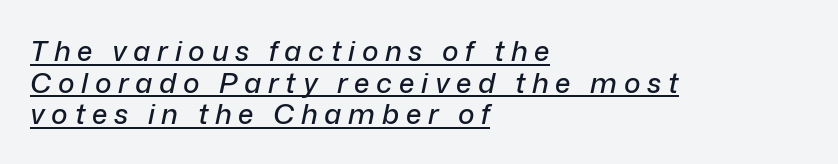
{"italic": "yes", "lean": "right", "slant_degrees": 12, "width": "normal", "stroke_contrast": "low", "x_height": "medium", "monospaced": "no", "underline": "yes", "align": "left", "line_spacing": "tight", "line_spacing_ratio": 1.13, "letter_spacing": "wide", "letter_spacing_em": 0.24, "glyph_px": 28}
